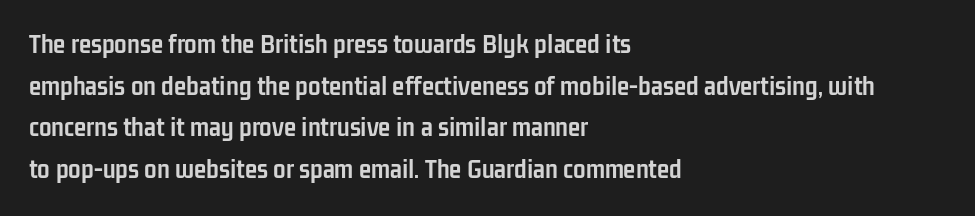
The image shows 28 px semibold, condensed sans-serif type, upright; set left-aligned, normal line spacing (1.49x), normal letter spacing, not underlined; low stroke contrast and a medium x-height.
